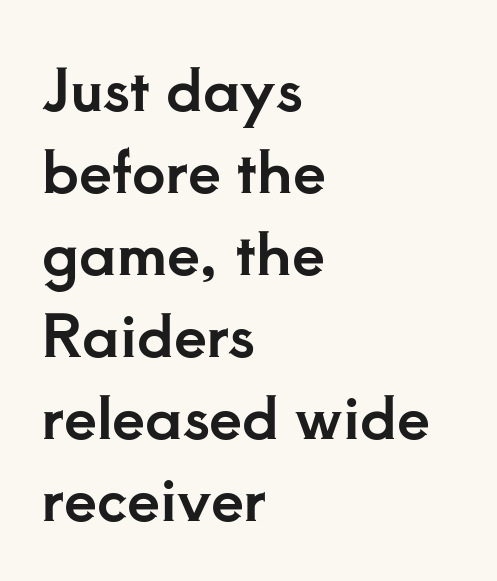
The image shows 59 px serif type, upright; set left-aligned, normal line spacing (1.39x), normal letter spacing, not underlined; low stroke contrast and a small x-height.
